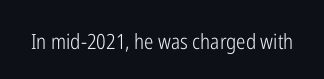
Q: Is the text bold? A: No.
Q: Is the text italic (slanted)? A: No, it is upright.
Q: Is the text underlined? A: No.
Q: Is the spacing between letters normal or unusually wide? A: Normal.
